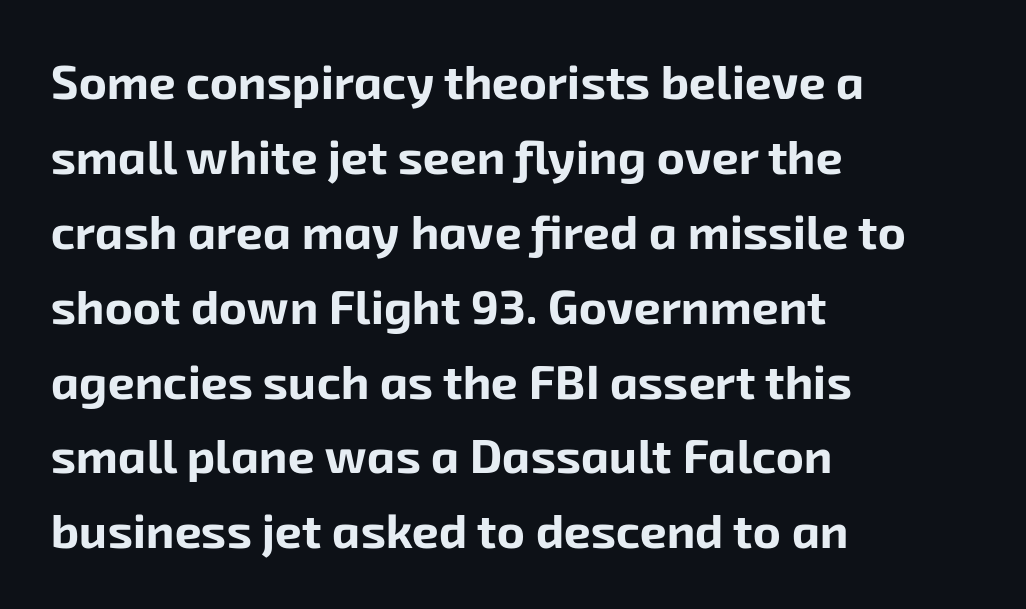
The image shows 48 px bold sans-serif type; set left-aligned, normal line spacing (1.56x), normal letter spacing, not underlined; low stroke contrast and a medium x-height.
